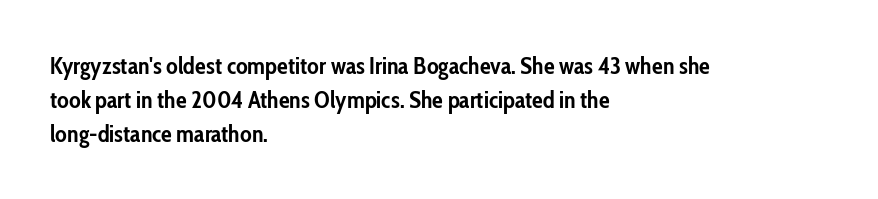
{"italic": "no", "bold": "yes", "underline": "no", "align": "left", "line_spacing": "normal", "line_spacing_ratio": 1.42, "letter_spacing": "normal", "letter_spacing_em": 0.0, "glyph_px": 24}
